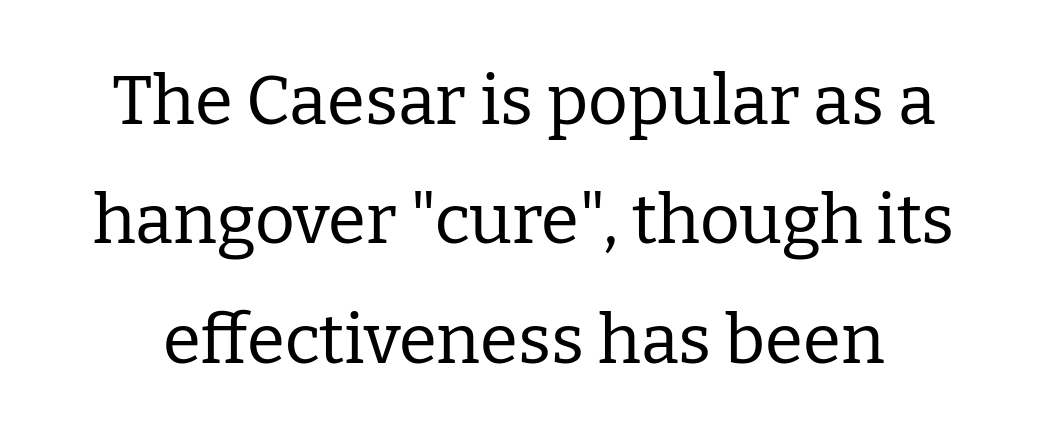
Q: Is the text bold? A: No.
Q: Is the text italic (slanted)? A: No, it is upright.
Q: Is the typeface a serif or a sans-serif typeface? A: Serif.
Q: Is the text underlined? A: No.
Q: How is the paragraph aligned? A: Centered.
Q: Is the spacing between letters normal or unusually wide? A: Normal.
Q: Width (condensed, normal, or wide)? A: Normal.
Q: Stroke contrast? A: Low.
Q: x-height? A: Medium.
Q: Monospaced? A: No.
